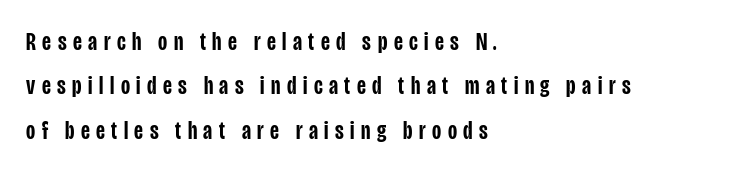
Q: Is the text bold? A: Semi-bold.
Q: Is the text italic (slanted)? A: No, it is upright.
Q: Is the text underlined? A: No.
Q: How is the paragraph aligned? A: Left-aligned.
Q: Is the spacing between letters normal or unusually wide? A: Unusually wide.
